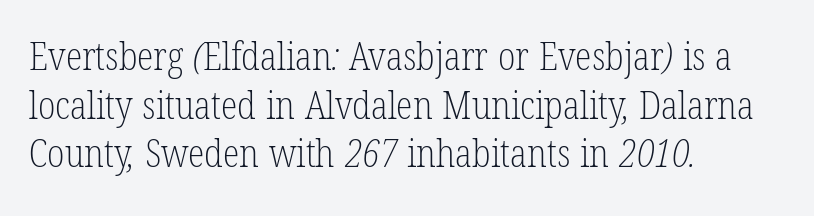
Q: Is the text bold? A: No.
Q: Is the typeface a serif or a sans-serif typeface? A: Serif.
Q: Is the text underlined? A: No.
Q: How is the paragraph aligned? A: Left-aligned.
Q: Is the spacing between letters normal or unusually wide? A: Normal.
Q: Is the spacing between lines tight, normal or loose? A: Normal.
Q: Width (condensed, normal, or wide)? A: Condensed.
Q: Stroke contrast? A: Low.
Q: x-height? A: Medium.
Q: Monospaced? A: No.
